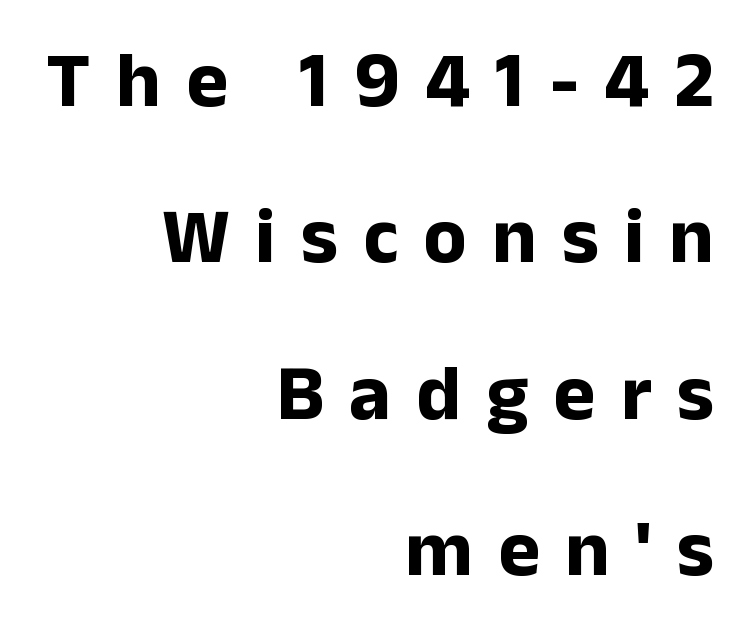
The image shows 79 px bold sans-serif type, upright; set right-aligned, loose line spacing (1.98x), unusually wide letter spacing (+0.32 em), not underlined; low stroke contrast and a medium x-height.
